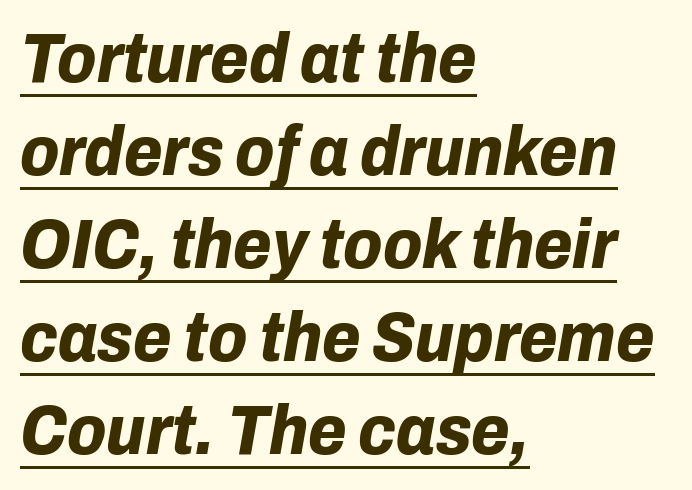
Q: Is the text bold? A: Yes.
Q: Is the text italic (slanted)? A: Yes, it leans right by about 10 degrees.
Q: Is the text underlined? A: Yes.
Q: How is the paragraph aligned? A: Left-aligned.
Q: Is the spacing between letters normal or unusually wide? A: Normal.
Q: Is the spacing between lines tight, normal or loose? A: Normal.
Q: Width (condensed, normal, or wide)? A: Normal.
Q: Stroke contrast? A: Low.
Q: x-height? A: Medium.
Q: Monospaced? A: No.
